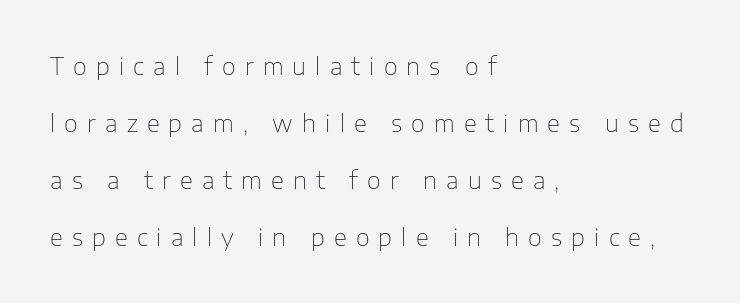
The image shows 24 px text type, upright; set left-aligned, loose line spacing (2.38x), unusually wide letter spacing (+0.38 em), not underlined.
